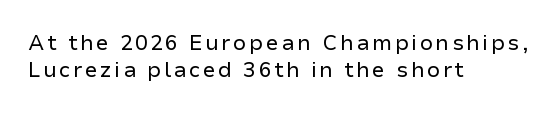
{"italic": "no", "bold": "no", "underline": "no", "align": "left", "line_spacing": "normal", "line_spacing_ratio": 1.3, "glyph_px": 21}
